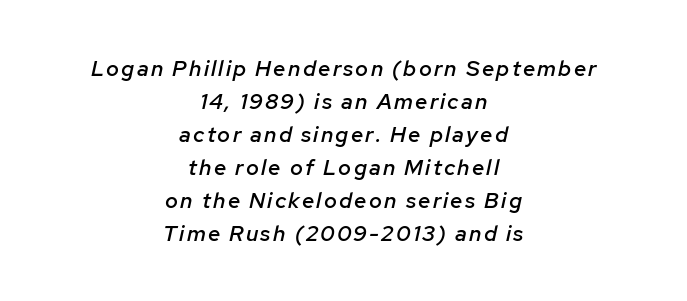
{"italic": "yes", "lean": "right", "slant_degrees": 12, "bold": "semi", "underline": "no", "align": "center", "line_spacing": "normal", "line_spacing_ratio": 1.5, "glyph_px": 22}
